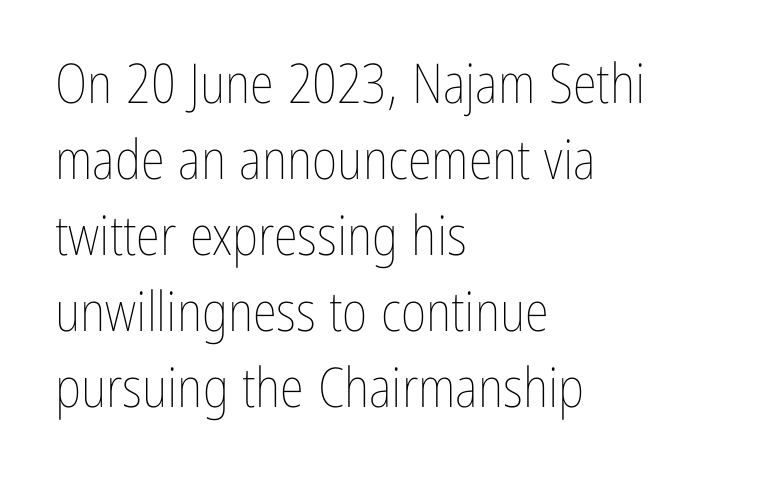
Q: Is the text bold? A: No.
Q: Is the text italic (slanted)? A: No, it is upright.
Q: Is the text underlined? A: No.
Q: How is the paragraph aligned? A: Left-aligned.
Q: Is the spacing between letters normal or unusually wide? A: Normal.
Q: Is the spacing between lines tight, normal or loose? A: Normal.
Q: Width (condensed, normal, or wide)? A: Condensed.
Q: Stroke contrast? A: Low.
Q: x-height? A: Medium.
Q: Monospaced? A: No.
